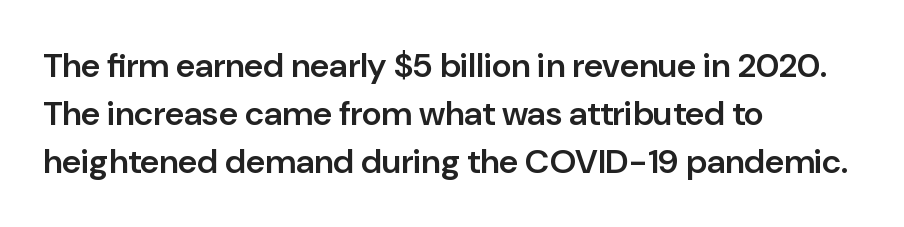
Bold? Not quite — semibold, heavier than regular but stopping short. Regular leading. Type style note: lacks serifs. One-word summary of the alignment: left. Think of a printed novel: that variable character pitch is what you see here. Decoration check: the copy has no underline.
